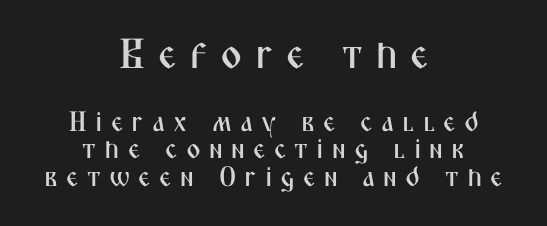
Look at the glyph heights: the upper group is clearly the bigger setting. The type sits square on the baseline with zero lean. I'd call this a sans setting — the letters go barefoot. Students, note that the glyphs here are deliberately spaced far apart. Line spacing here is tight.
